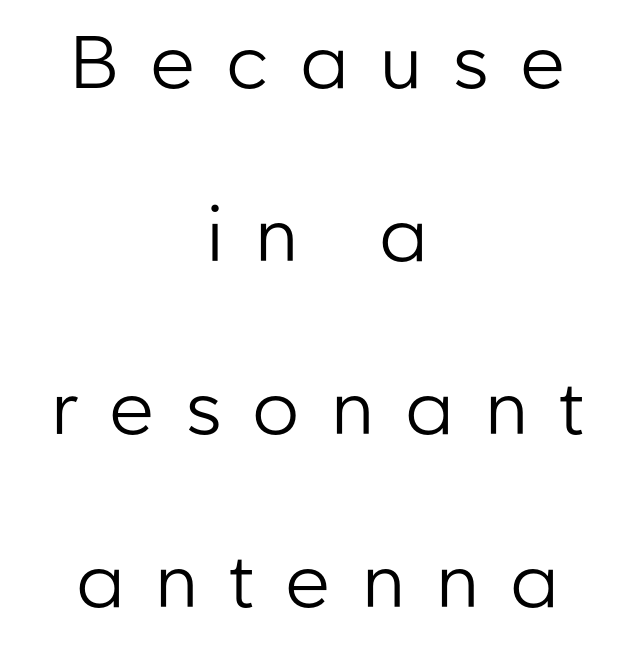
Q: Is the text bold? A: No.
Q: Is the text italic (slanted)? A: No, it is upright.
Q: Is the typeface a serif or a sans-serif typeface? A: Sans-serif.
Q: Is the text underlined? A: No.
Q: How is the paragraph aligned? A: Centered.
Q: Is the spacing between letters normal or unusually wide? A: Unusually wide.
Q: Is the spacing between lines tight, normal or loose? A: Loose.
Q: Width (condensed, normal, or wide)? A: Normal.
Q: Stroke contrast? A: Low.
Q: x-height? A: Medium.
Q: Monospaced? A: No.
